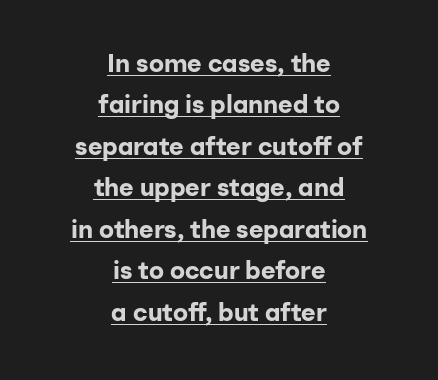
The image shows 25 px bold type, upright; set centered, normal line spacing (1.66x), normal letter spacing, underlined.
